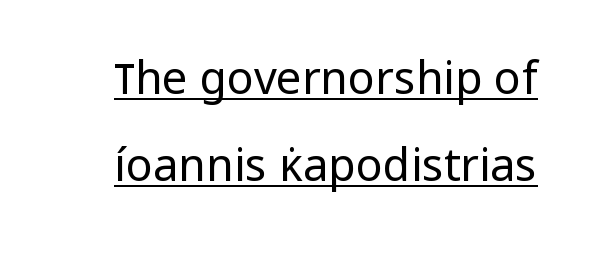
The image shows 45 px regular-weight sans-serif type, upright; set loose line spacing (1.93x), normal letter spacing, underlined; low stroke contrast and a medium x-height.
